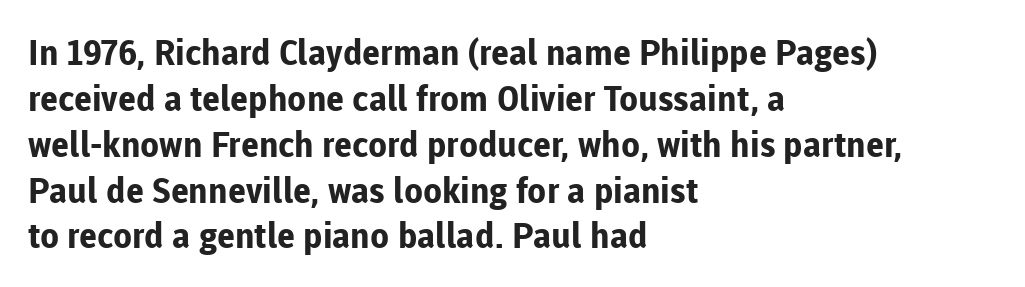
The letters advance in unequal steps, a hallmark of proportional type. Weight: bold. The area under the type is left untouched. Every stem runs plumb, perpendicular to the baseline. A typesetter would call this zero additional tracking.
